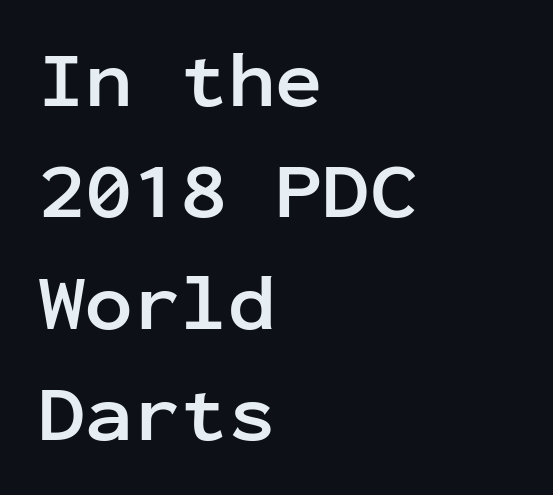
The image shows 79 px semibold sans-serif type, upright, monospaced; set left-aligned, normal line spacing (1.41x), normal letter spacing, not underlined; low stroke contrast and a medium x-height.
